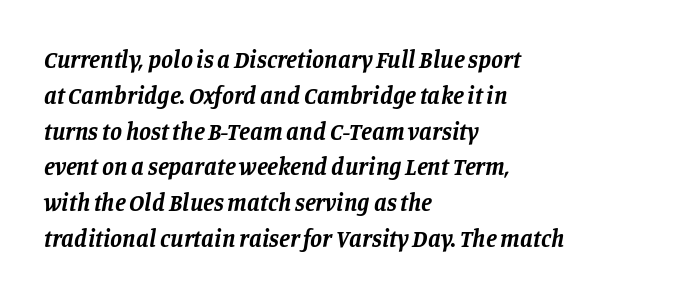
Q: Is the text bold? A: Yes.
Q: Is the text italic (slanted)? A: Yes, it leans right by about 11 degrees.
Q: Is the text underlined? A: No.
Q: How is the paragraph aligned? A: Left-aligned.
Q: Is the spacing between letters normal or unusually wide? A: Normal.
Q: Is the spacing between lines tight, normal or loose? A: Normal.
